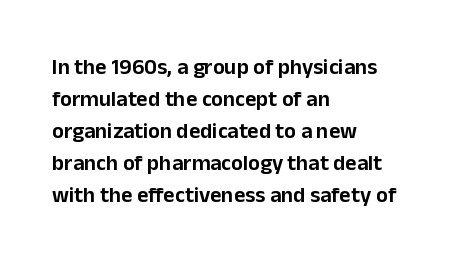
The image shows 22 px text type, upright; set left-aligned, normal line spacing (1.46x), normal letter spacing, not underlined.
